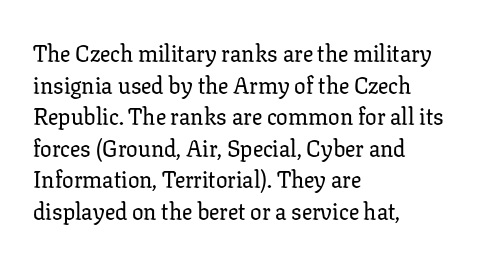
Q: Is the text italic (slanted)? A: No, it is upright.
Q: Is the text underlined? A: No.
Q: How is the paragraph aligned? A: Left-aligned.
Q: Is the spacing between letters normal or unusually wide? A: Normal.
Q: Is the spacing between lines tight, normal or loose? A: Normal.
